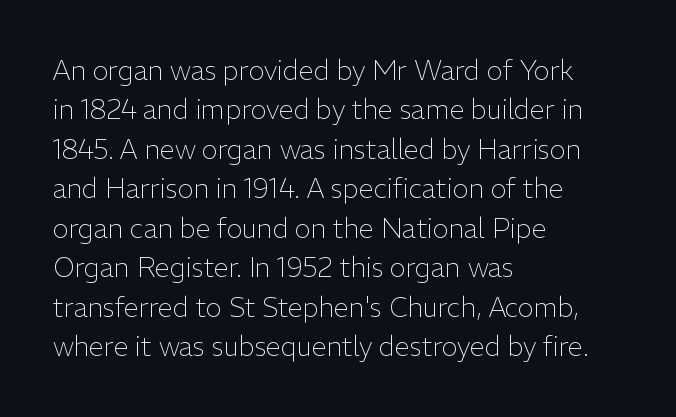
{"italic": "no", "bold": "no", "underline": "no", "align": "left", "line_spacing": "normal", "line_spacing_ratio": 1.46, "letter_spacing": "normal", "letter_spacing_em": 0.0, "glyph_px": 27}
